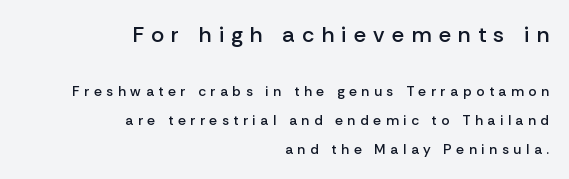
The image shows 22 px text type, upright; set right-aligned, loose line spacing (2.04x), unusually wide letter spacing (+0.33 em), not underlined; the first (top) block is 1.57x larger.
